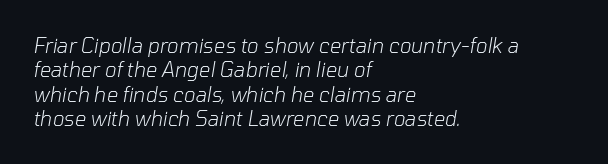
The image shows 20 px text type, italic (leaning right); set left-aligned, line spacing 1.22x, normal letter spacing, not underlined.
